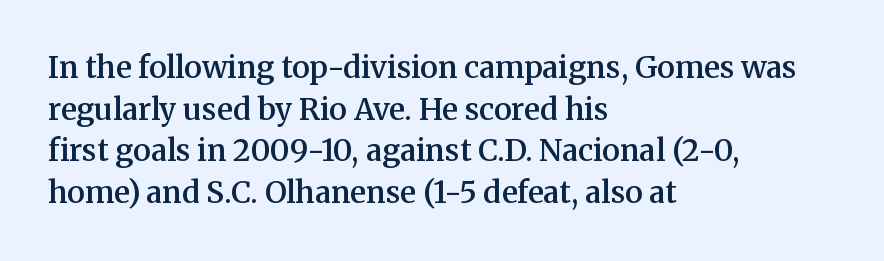
The image shows 30 px semibold serif type, upright; set left-aligned, normal line spacing (1.39x), normal letter spacing, not underlined; medium stroke contrast and a medium x-height.
